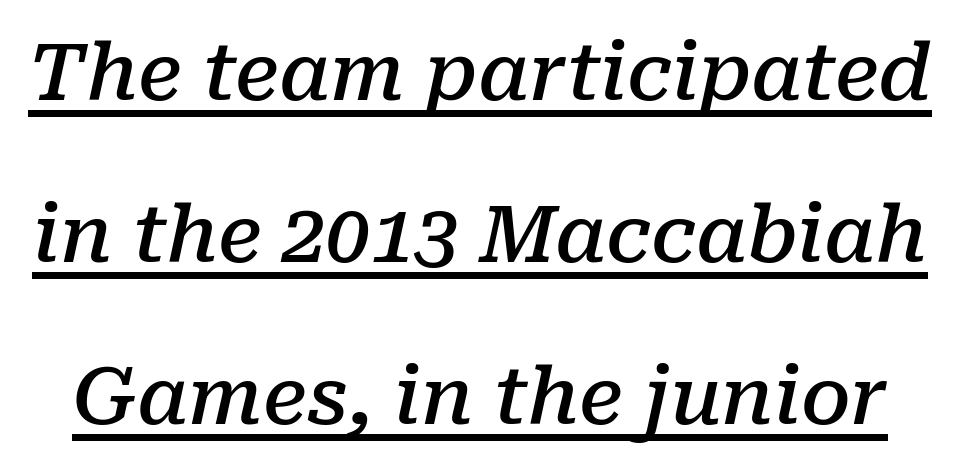
{"serif": "yes", "italic": "yes", "lean": "right", "slant_degrees": 10, "bold": "semi", "weight": "semibold", "width": "normal", "stroke_contrast": "low", "x_height": "medium", "monospaced": "no", "underline": "yes", "line_spacing": "loose", "line_spacing_ratio": 2.05, "letter_spacing": "normal", "letter_spacing_em": 0.0, "glyph_px": 79}
